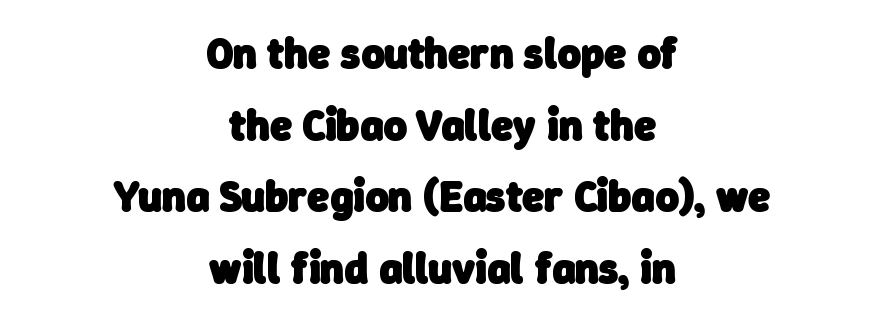
Q: Is the text bold? A: Yes.
Q: Is the typeface a serif or a sans-serif typeface? A: Sans-serif.
Q: Is the text underlined? A: No.
Q: How is the paragraph aligned? A: Centered.
Q: Is the spacing between letters normal or unusually wide? A: Normal.
Q: Is the spacing between lines tight, normal or loose? A: Normal.
Q: Width (condensed, normal, or wide)? A: Normal.
Q: Stroke contrast? A: Low.
Q: x-height? A: Medium.
Q: Monospaced? A: No.
